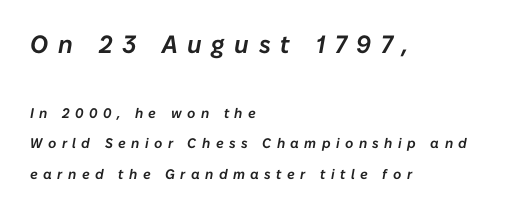
{"italic": "yes", "lean": "right", "slant_degrees": 10, "underline": "no", "align": "left", "line_spacing": "loose", "line_spacing_ratio": 2.19, "letter_spacing": "wide", "letter_spacing_em": 0.39, "larger_block": "first", "size_ratio": 1.79, "glyph_px": 25}
